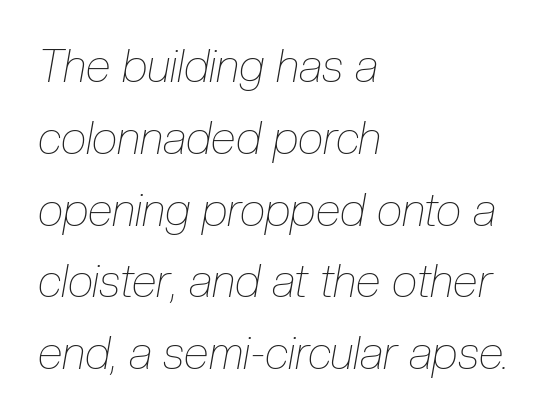
{"italic": "yes", "lean": "right", "slant_degrees": 10, "bold": "no", "weight": "thin", "width": "condensed", "stroke_contrast": "low", "x_height": "medium", "monospaced": "no", "underline": "no", "align": "left", "line_spacing": "normal", "line_spacing_ratio": 1.56, "letter_spacing": "normal", "letter_spacing_em": 0.0, "glyph_px": 46}
